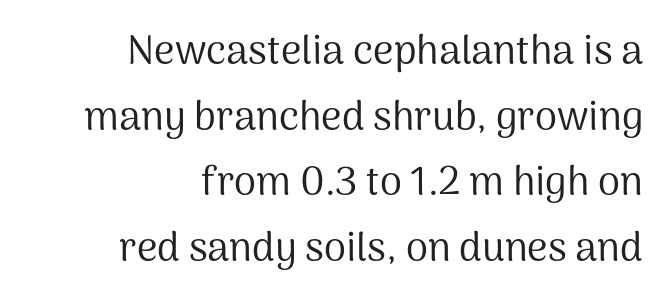
What's the leading like? Ordinary, nothing unusual. The typography opts for an upright posture over an oblique one. In terms of letterspacing, this is plain default setting. A typesetter would call this proportional, since set widths differ per character. Type style note: lacks serifs.
